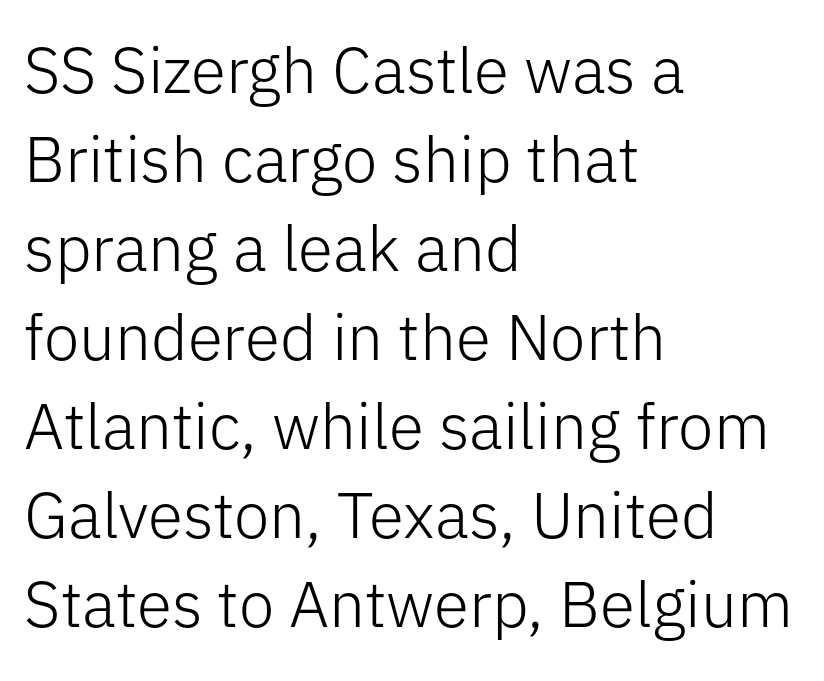
Q: Is the text bold? A: No.
Q: Is the text italic (slanted)? A: No, it is upright.
Q: Is the typeface a serif or a sans-serif typeface? A: Sans-serif.
Q: Is the text underlined? A: No.
Q: How is the paragraph aligned? A: Left-aligned.
Q: Is the spacing between letters normal or unusually wide? A: Normal.
Q: Is the spacing between lines tight, normal or loose? A: Normal.
Q: Width (condensed, normal, or wide)? A: Normal.
Q: Stroke contrast? A: Low.
Q: x-height? A: Medium.
Q: Monospaced? A: No.
